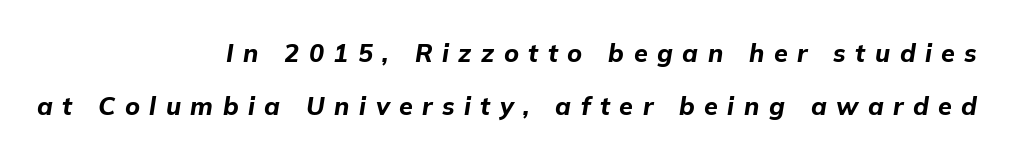
Q: Is the text bold? A: Yes.
Q: Is the text italic (slanted)? A: Yes, it leans right by about 9 degrees.
Q: Is the text underlined? A: No.
Q: How is the paragraph aligned? A: Right-aligned.
Q: Is the spacing between letters normal or unusually wide? A: Unusually wide.
Q: Is the spacing between lines tight, normal or loose? A: Loose.
